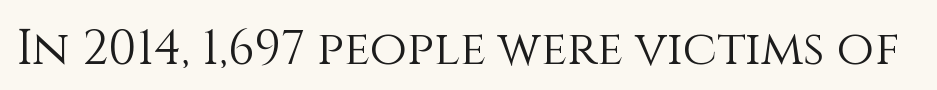
{"italic": "no", "bold": "no", "weight": "light", "width": "normal", "stroke_contrast": "medium", "x_height": "large", "monospaced": "no", "underline": "no", "letter_spacing": "normal", "letter_spacing_em": 0.0, "glyph_px": 48}
